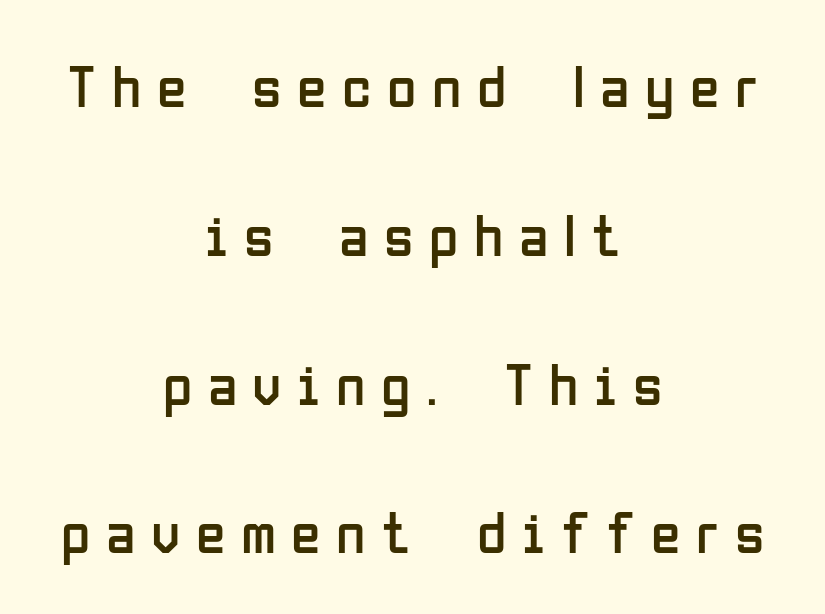
The image shows 60 px regular-weight, condensed sans-serif type, upright; set centered, loose line spacing (2.48x), unusually wide letter spacing (+0.26 em), not underlined; low stroke contrast and a medium x-height.
